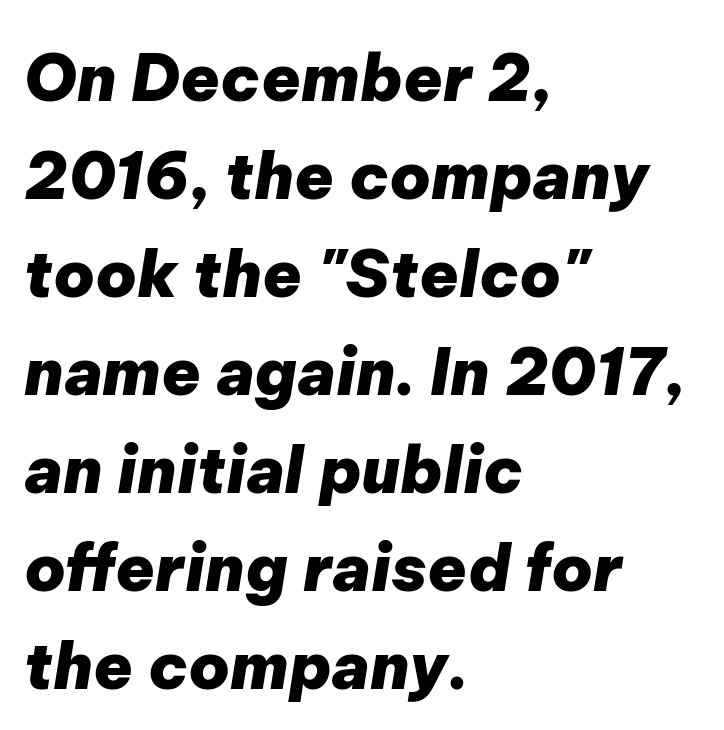
{"italic": "yes", "lean": "right", "slant_degrees": 9, "bold": "yes", "weight": "heavy", "width": "normal", "stroke_contrast": "low", "x_height": "medium", "monospaced": "no", "underline": "no", "align": "left", "line_spacing": "normal", "line_spacing_ratio": 1.53, "letter_spacing": "normal", "letter_spacing_em": 0.0, "glyph_px": 64}
